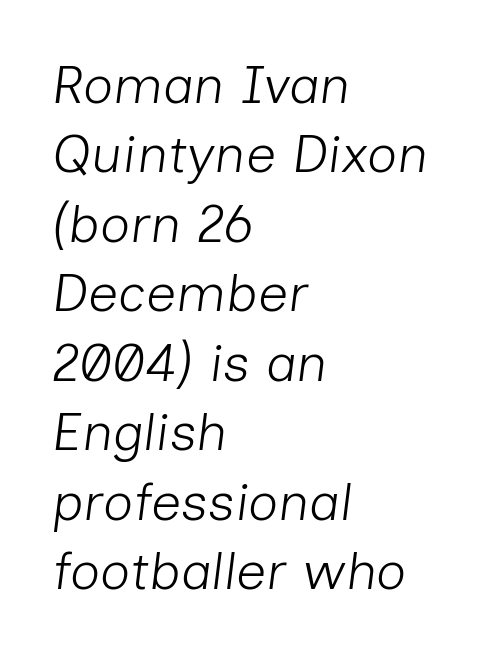
Q: Is the text bold? A: No.
Q: Is the text italic (slanted)? A: Yes, it leans right by about 7 degrees.
Q: Is the text underlined? A: No.
Q: How is the paragraph aligned? A: Left-aligned.
Q: Is the spacing between letters normal or unusually wide? A: Normal.
Q: Is the spacing between lines tight, normal or loose? A: Normal.
Q: Width (condensed, normal, or wide)? A: Normal.
Q: Stroke contrast? A: Low.
Q: x-height? A: Medium.
Q: Monospaced? A: No.
